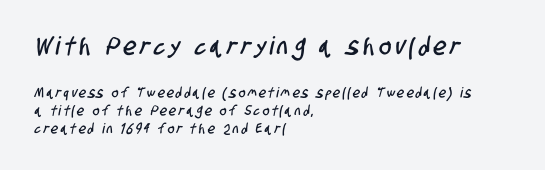
{"underline": "no", "align": "left", "line_spacing": "normal", "line_spacing_ratio": 1.26, "larger_block": "first", "size_ratio": 1.79, "glyph_px": 25}
